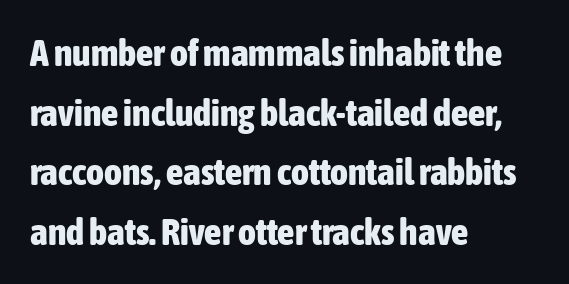
Weight: bold. Varying glyph widths throughout — classic text-font behaviour. Underlining? Definitely not there. Grotesque or geometric, the face here clearly has no serifs. Students, note that the glyphs here touch the page at normal intervals. Notice how descenders clear the ascenders below comfortably — that's standard leading.
